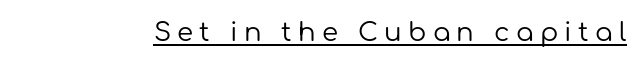
{"italic": "no", "bold": "no", "underline": "yes", "letter_spacing": "wide", "letter_spacing_em": 0.24, "glyph_px": 26}
